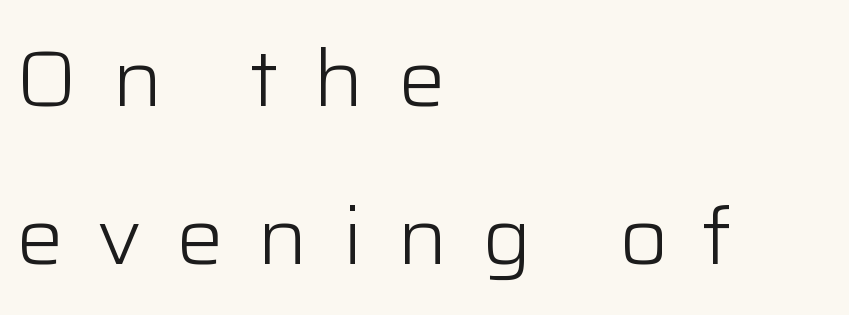
The face looks like a standard text weight, possibly lighter. This rendering uses left alignment, leaving the right contour irregular. Vertical strokes here are truly vertical. Here the designer chose a conventional face with non-uniform glyph widths.
